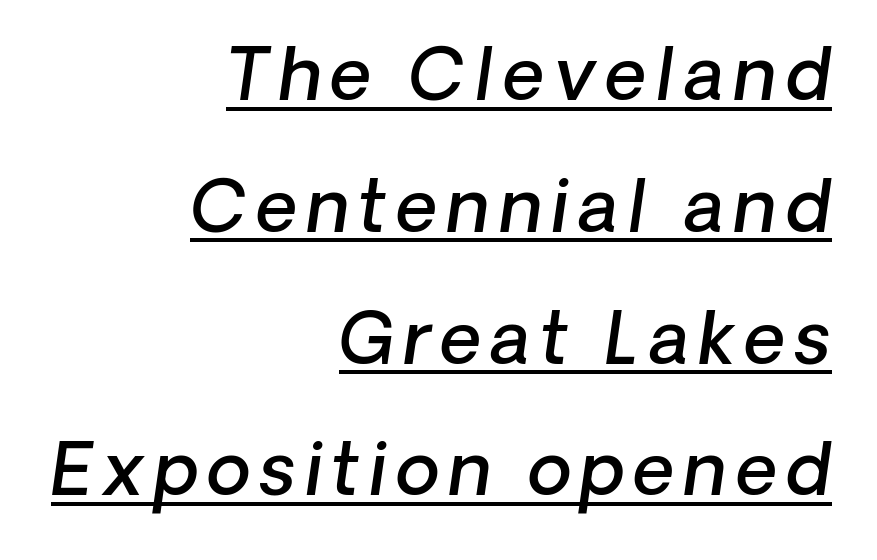
{"italic": "yes", "lean": "right", "slant_degrees": 8, "bold": "semi", "weight": "semibold", "width": "normal", "stroke_contrast": "low", "x_height": "medium", "monospaced": "no", "underline": "yes", "align": "right", "line_spacing_ratio": 1.83, "glyph_px": 72}
